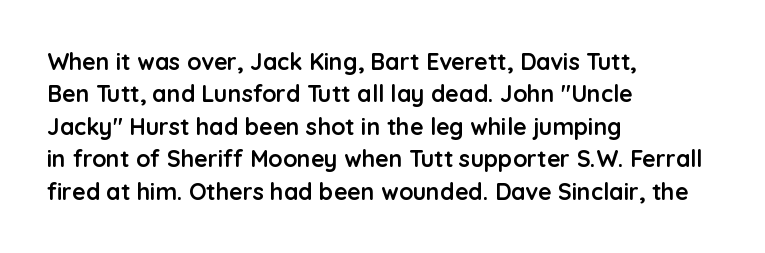
The image shows 23 px bold type, upright; set left-aligned, normal line spacing (1.41x), normal letter spacing, not underlined.
